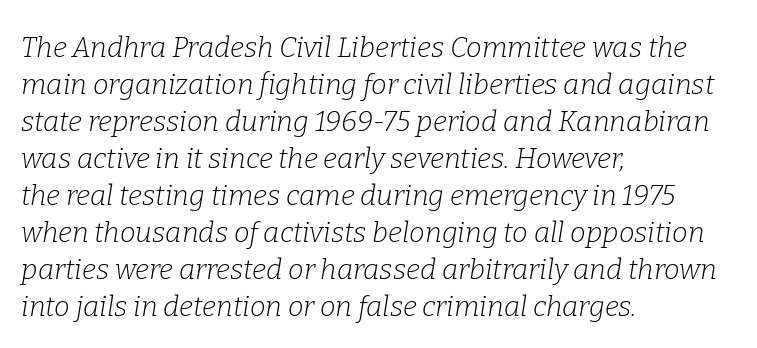
Plain, unruled lines of type. The compositor pushed each line to the left boundary. Note: serifs present on the glyphs. You can tell it's italic because the verticals aren't actually vertical. The rendering uses natural spacing where letterforms have individual widths.
